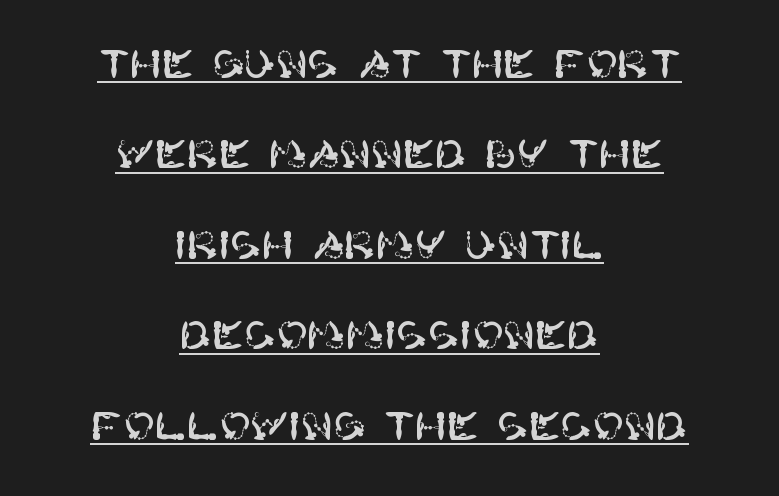
The image shows 38 px sans-serif type, upright; set centered, loose line spacing (2.38x), normal letter spacing, underlined; high stroke contrast and a large x-height.
